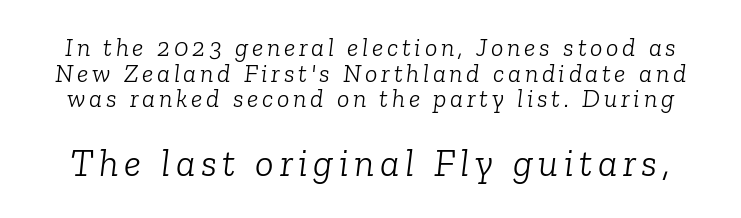
The second block has been scaled up relative to the first. In terms of posture, this sample is oblique. You can tell from the footed stems that serif type was used. Tightly led — the rows are bunched.
